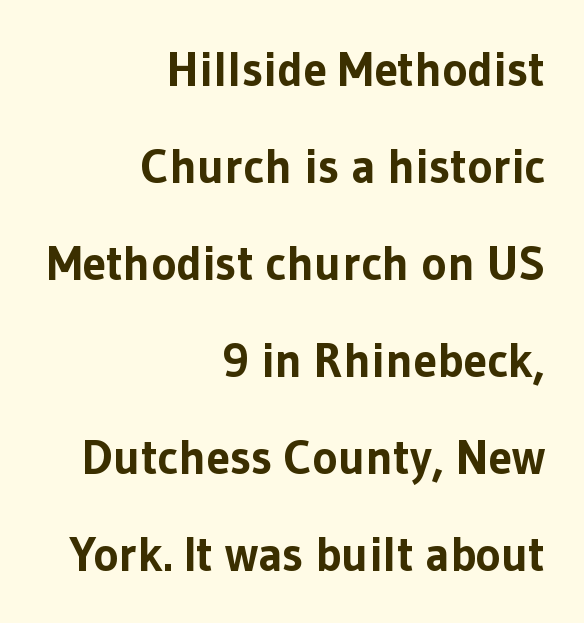
{"serif": "no", "italic": "no", "bold": "yes", "weight": "bold", "width": "normal", "stroke_contrast": "low", "x_height": "medium", "monospaced": "no", "underline": "no", "align": "right", "line_spacing": "loose", "line_spacing_ratio": 2.02, "letter_spacing": "normal", "letter_spacing_em": 0.0, "glyph_px": 48}
